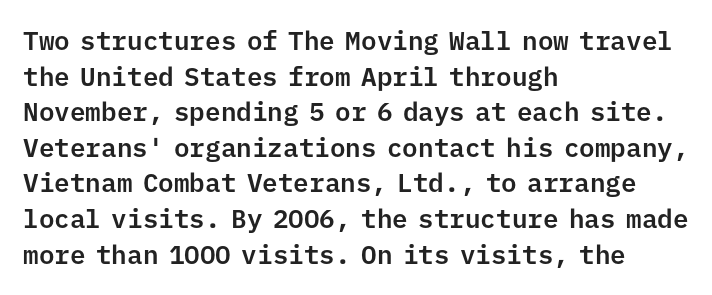
The image shows 26 px text type, upright; set left-aligned, normal line spacing (1.37x), normal letter spacing, not underlined.
